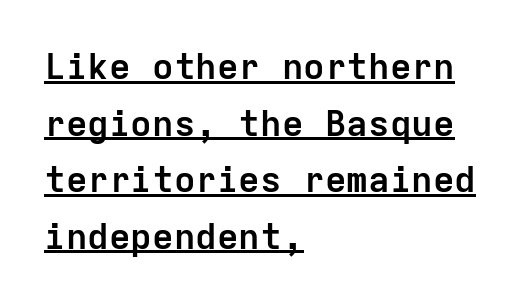
Reading down the column, the eye jumps a familiar distance to each next line. A classic flush-left, rag-right setting is used for this passage. Each letter, wide or thin by design, is forced into the same width here. Quick note: underline on. What weight is shown? A full bold with thick strokes.
